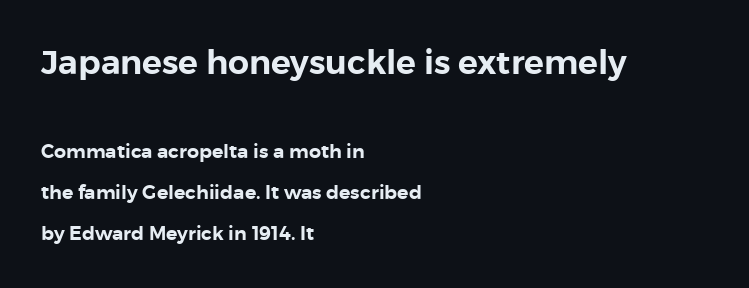
The image shows 33 px sans-serif type, upright; set left-aligned, loose line spacing (2.17x), normal letter spacing, not underlined; the first (top) block is 1.74x larger; low stroke contrast and a medium x-height.
